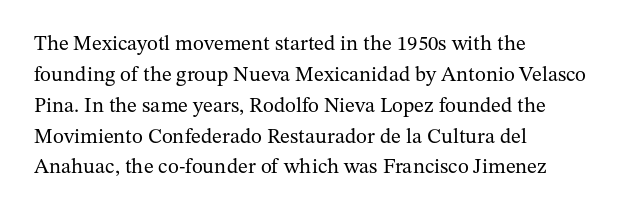
If you drew a line through each stem, it would be perfectly vertical. Leftover space on each line is placed entirely after the last word. The vertical gap from one line to the next is medium. The specimen omits any rule beneath the text block's lines.
